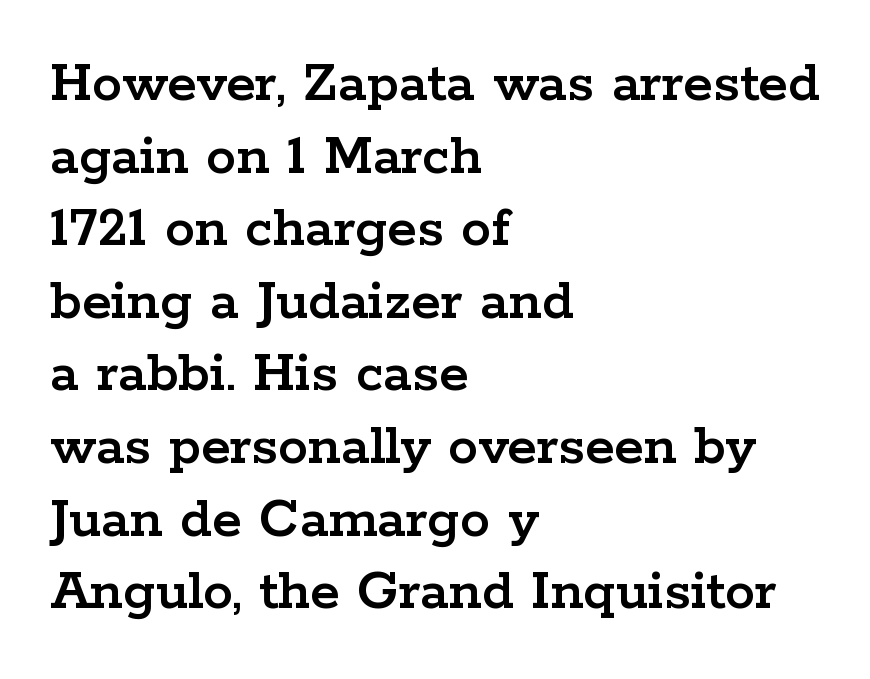
The image shows 60 px wide serif type, upright; set left-aligned, line spacing 1.21x, normal letter spacing, not underlined; low stroke contrast and a medium x-height.
